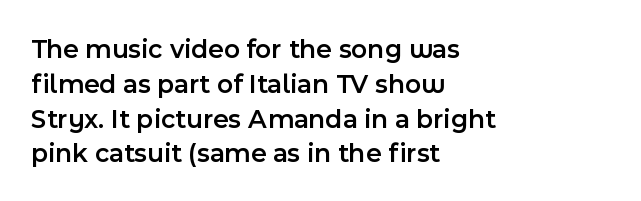
The image shows 27 px text type, upright; set left-aligned, normal line spacing (1.29x), normal letter spacing, not underlined.
